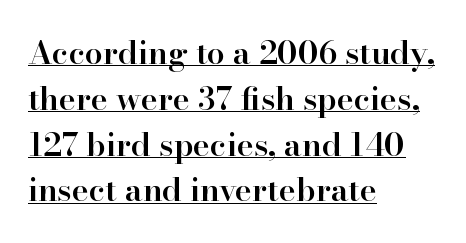
{"serif": "yes", "italic": "no", "bold": "semi", "weight": "semibold", "width": "normal", "stroke_contrast": "high", "x_height": "small", "monospaced": "no", "underline": "yes", "align": "left", "line_spacing": "normal", "line_spacing_ratio": 1.43, "letter_spacing": "normal", "letter_spacing_em": 0.0, "glyph_px": 32}
